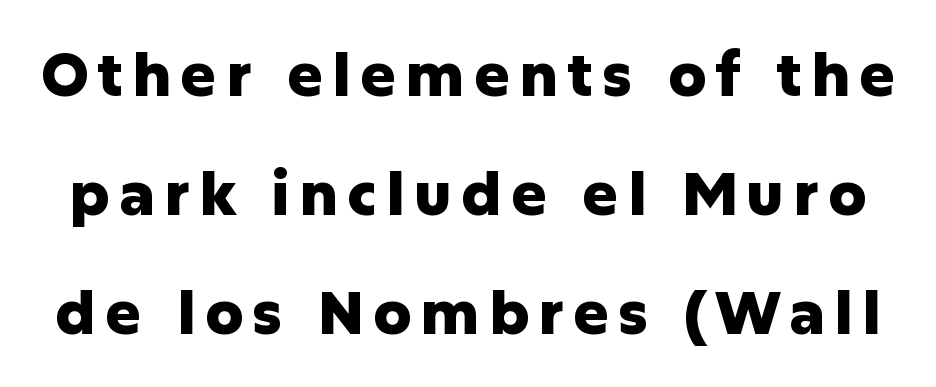
Q: Is the text bold? A: Yes.
Q: Is the text italic (slanted)? A: No, it is upright.
Q: Is the typeface a serif or a sans-serif typeface? A: Sans-serif.
Q: Is the text underlined? A: No.
Q: Is the spacing between lines tight, normal or loose? A: Loose.
Q: Width (condensed, normal, or wide)? A: Normal.
Q: Stroke contrast? A: Low.
Q: x-height? A: Medium.
Q: Monospaced? A: No.
